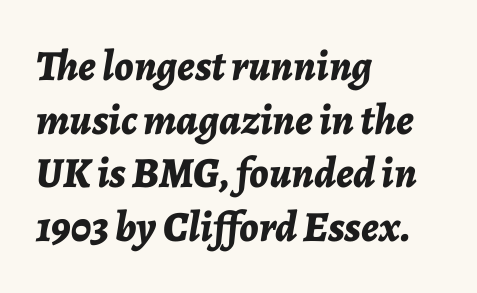
{"italic": "yes", "lean": "right", "slant_degrees": 7, "bold": "yes", "weight": "bold", "width": "normal", "stroke_contrast": "low", "x_height": "medium", "monospaced": "no", "underline": "no", "align": "left", "line_spacing": "normal", "line_spacing_ratio": 1.25, "letter_spacing": "normal", "letter_spacing_em": 0.0, "glyph_px": 43}
